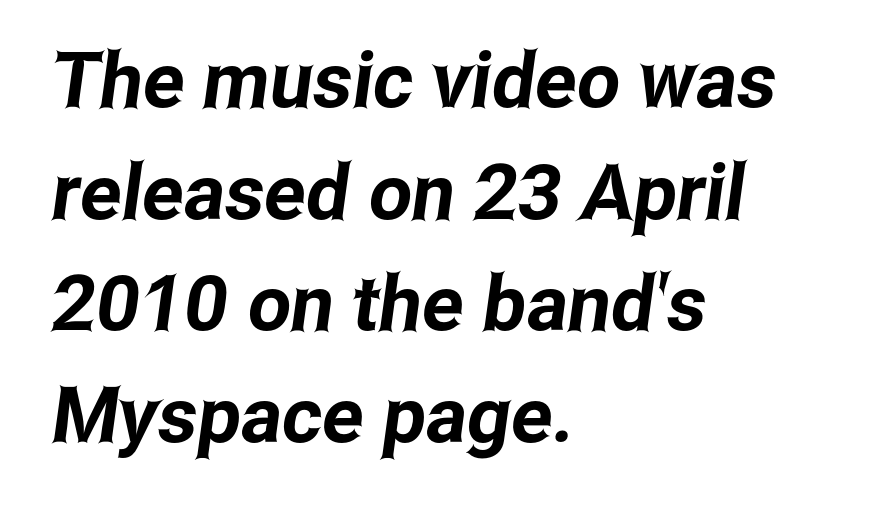
Do the characters align in a grid? No, the font is proportional. Line spacing here is normal. Letterform terminals end flat and unadorned throughout the passage. These lines keep a tight, regular rhythm from letter to letter. Beneath every word, the page is bare.
